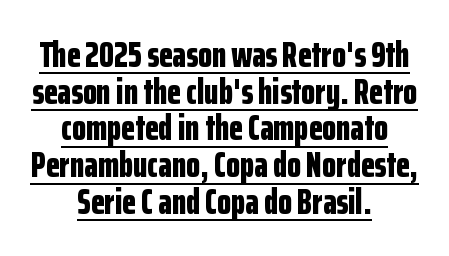
The image shows 36 px bold, condensed sans-serif type, upright; set centered, tight line spacing (1.02x), normal letter spacing, underlined; low stroke contrast and a medium x-height.
